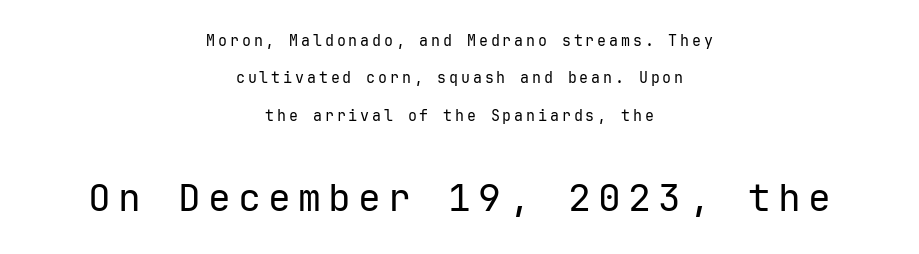
Students, observe: this is what heavily led, spacious text looks like. Is this a fixed-width face? Yes — each glyph sits in an identical cell. Style check: upright. The typeface has the unassuming heft of standard copy or less. Which margin do the lines hug? Neither — every line sits in the middle. Top chunk: small. Bottom chunk: large.
